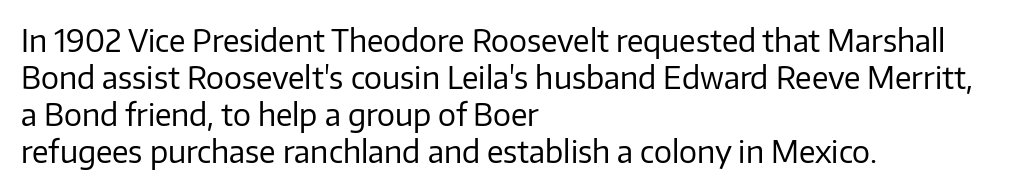
The image shows 30 px regular-weight sans-serif type, upright; set left-aligned, line spacing 1.23x, normal letter spacing, not underlined; low stroke contrast and a medium x-height.
